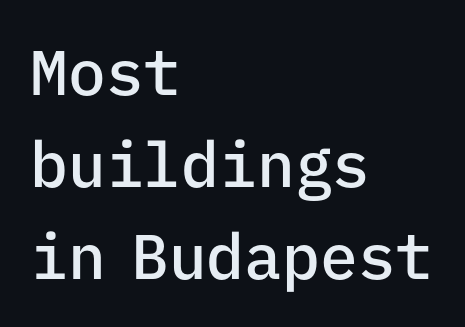
{"serif": "no", "italic": "no", "bold": "semi", "weight": "semibold", "width": "normal", "stroke_contrast": "low", "x_height": "medium", "monospaced": "yes", "underline": "no", "align": "left", "line_spacing": "normal", "line_spacing_ratio": 1.46, "letter_spacing": "normal", "letter_spacing_em": 0.0, "glyph_px": 63}
